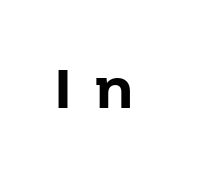
{"serif": "no", "italic": "no", "bold": "yes", "weight": "bold", "width": "normal", "stroke_contrast": "low", "x_height": "medium", "monospaced": "no", "underline": "no", "letter_spacing": "wide", "letter_spacing_em": 0.41, "glyph_px": 55}
